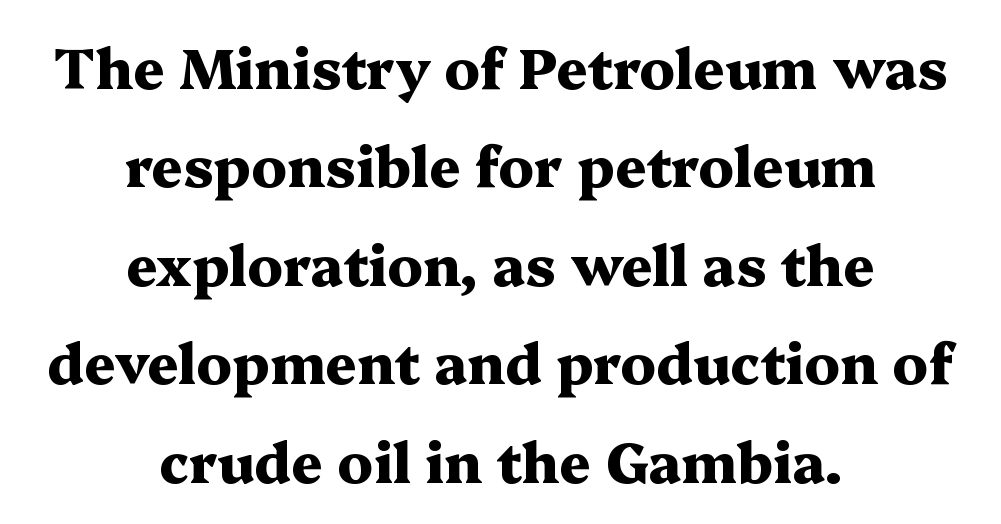
A roman cut, with each character standing at attention. Caption: multi-line text, centered on the measure. A typesetter would call this zero additional tracking. Rule under the text: the space is simply empty. Classification — serif.
